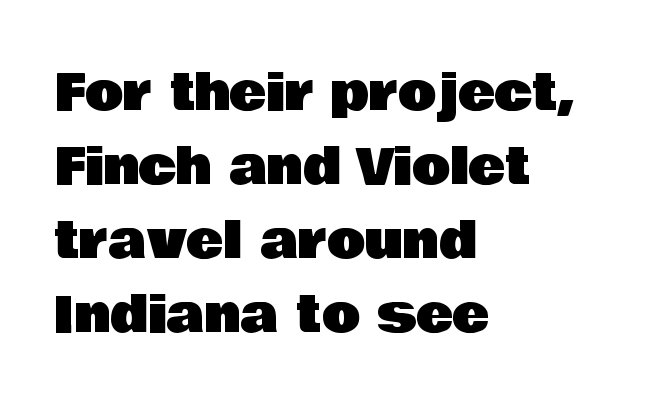
{"serif": "no", "italic": "no", "width": "normal", "stroke_contrast": "low", "x_height": "large", "monospaced": "no", "underline": "no", "align": "left", "line_spacing": "normal", "line_spacing_ratio": 1.48, "letter_spacing": "normal", "letter_spacing_em": 0.0, "glyph_px": 50}
